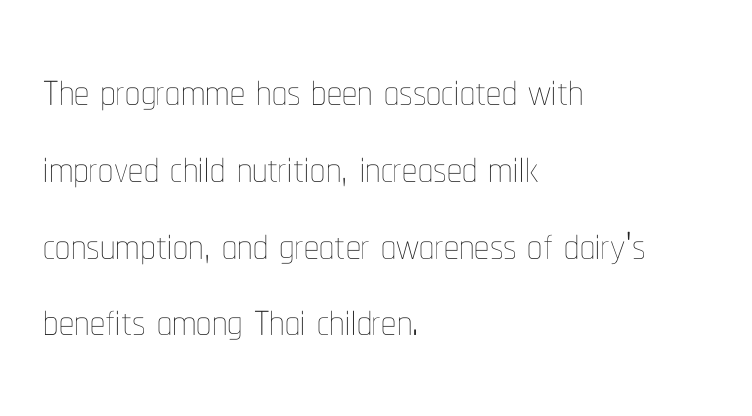
The image shows 60 px thin, condensed type, upright; set left-aligned, normal line spacing (1.28x), normal letter spacing, not underlined; low stroke contrast and a medium x-height.
